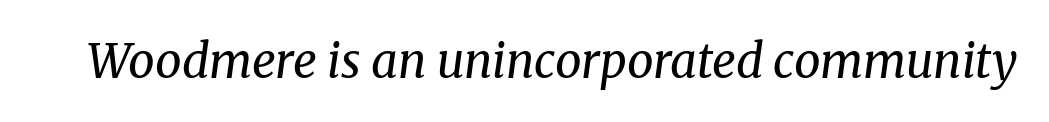
Each row of text sits above clean, open space. The horizontal fit of the characters is conventional and even. Heaviness? Minimal to ordinary, like unemphasized prose. Is this a fixed-width face? No — the glyphs have proportional, varying widths. The specimen reads as italic at a glance.
